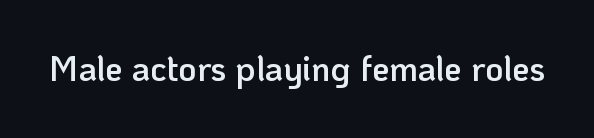
Q: Is the text bold? A: Semi-bold.
Q: Is the text italic (slanted)? A: No, it is upright.
Q: Is the typeface a serif or a sans-serif typeface? A: Sans-serif.
Q: Is the text underlined? A: No.
Q: Is the spacing between letters normal or unusually wide? A: Normal.
Q: Width (condensed, normal, or wide)? A: Normal.
Q: Stroke contrast? A: Low.
Q: x-height? A: Medium.
Q: Monospaced? A: No.
